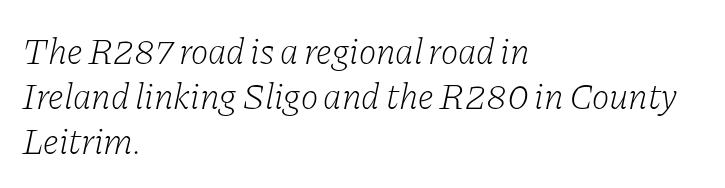
A typesetter would call this proportional, since set widths differ per character. Weight: not bold — regular or lighter. Serifs: yes, visible at the terminals of the letterforms. The text carries the slant typical of an italic or oblique font.
